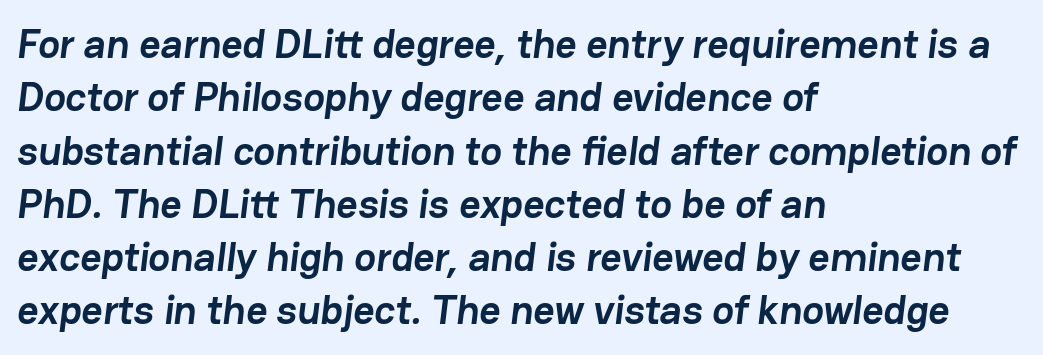
Regarding leading, the lines here are spaced in the standard way. Looks like regular typesetting: each glyph gets only the width it needs. Words appear dense and cohesive because spacing is normal. The zone under the glyphs is completely vacant. The passage shown is emphatically bold. Check where the strokes stop: nothing finishes them off — pure sans.
